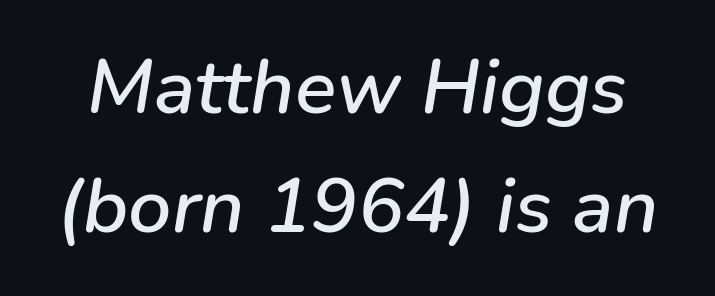
You could call the tracking neutral — neither tight nor loose. The passage shown stacks its lines at a standard gap. Is the type slanted? Yes — the strokes lean at a clear angle. Descender tails drop into unmarked territory. Do the characters align in a grid? No, the font is proportional.
